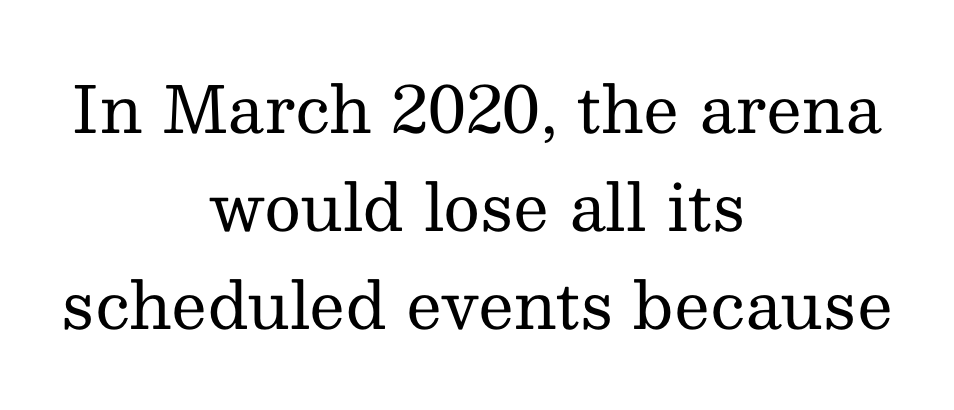
Q: Is the text bold? A: No.
Q: Is the text italic (slanted)? A: No, it is upright.
Q: Is the typeface a serif or a sans-serif typeface? A: Serif.
Q: Is the text underlined? A: No.
Q: How is the paragraph aligned? A: Centered.
Q: Is the spacing between letters normal or unusually wide? A: Normal.
Q: Is the spacing between lines tight, normal or loose? A: Normal.
Q: Width (condensed, normal, or wide)? A: Normal.
Q: Stroke contrast? A: Medium.
Q: x-height? A: Medium.
Q: Monospaced? A: No.
